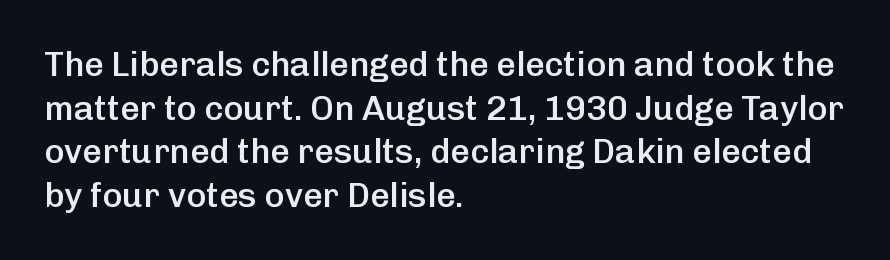
{"serif": "no", "italic": "no", "bold": "semi", "weight": "semibold", "width": "normal", "stroke_contrast": "low", "x_height": "medium", "monospaced": "no", "underline": "no", "align": "left", "line_spacing": "normal", "line_spacing_ratio": 1.28, "letter_spacing": "normal", "letter_spacing_em": 0.0, "glyph_px": 34}
